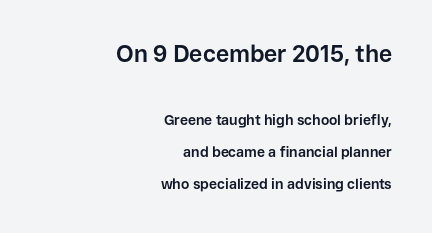
The image shows 23 px bold type, upright; set right-aligned, loose line spacing (2.28x), normal letter spacing, not underlined; the first (top) block is 1.64x larger.
